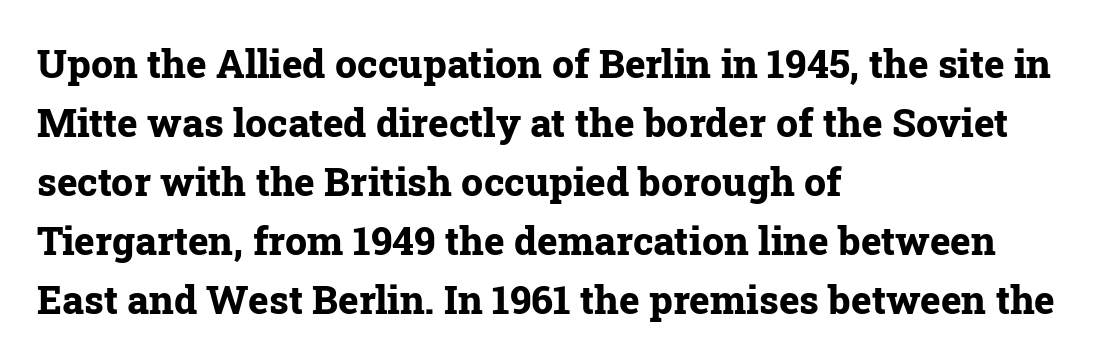
{"serif": "yes", "italic": "no", "bold": "yes", "weight": "bold", "width": "normal", "stroke_contrast": "low", "x_height": "medium", "monospaced": "no", "underline": "no", "align": "left", "line_spacing": "normal", "line_spacing_ratio": 1.51, "letter_spacing": "normal", "letter_spacing_em": 0.0, "glyph_px": 39}
